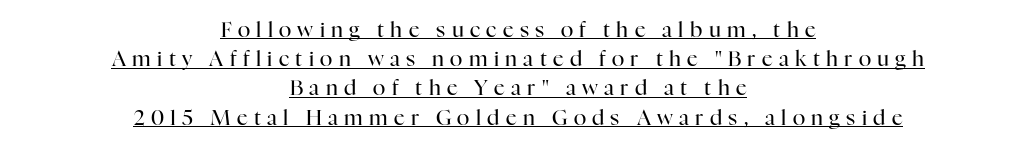
The cut favours lightness, reaching ordinary text weight at its darkest. Glyph-to-glyph distance is far greater than everyday printed text. Underlining? Definitely there. This block has exactly the height ordinary leading produces. Typeset on center — no edge is straight.
